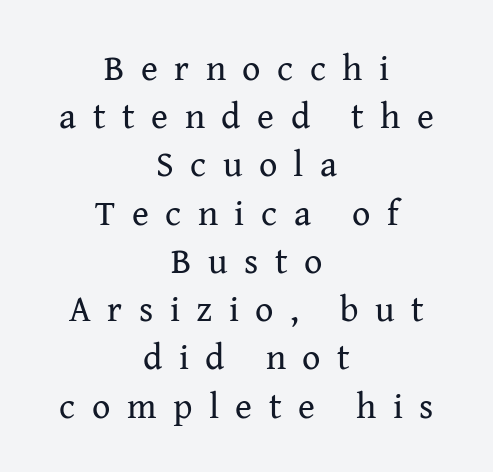
{"serif": "yes", "italic": "no", "bold": "no", "weight": "regular", "width": "normal", "stroke_contrast": "medium", "x_height": "medium", "monospaced": "no", "underline": "no", "align": "center", "line_spacing": "normal", "line_spacing_ratio": 1.34, "letter_spacing": "wide", "letter_spacing_em": 0.46, "glyph_px": 36}
